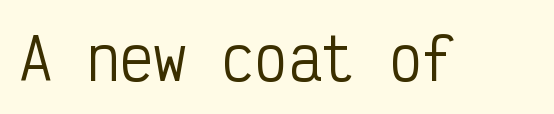
The typography opts for an upright posture over an oblique one. Short note: letters normally spaced. Decoration check: the copy has no underline. Font category for this specimen: sans-serif.
